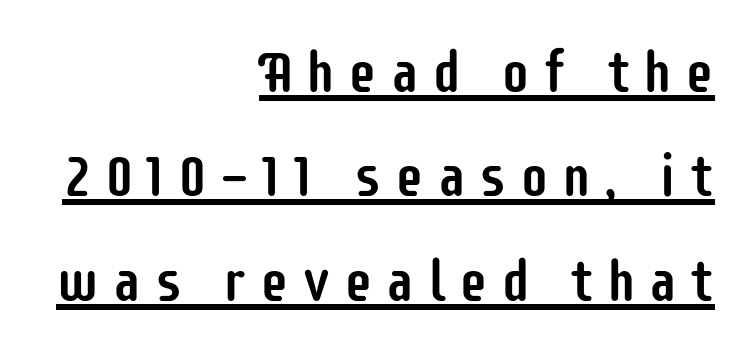
The image shows 58 px condensed sans-serif type, upright; set right-aligned, line spacing 1.8x, unusually wide letter spacing (+0.22 em), underlined; low stroke contrast and a large x-height.
